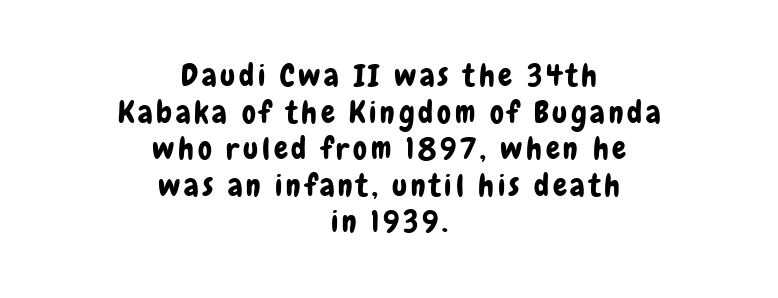
Q: Is the text italic (slanted)? A: No, it is upright.
Q: Is the typeface a serif or a sans-serif typeface? A: Sans-serif.
Q: Is the text underlined? A: No.
Q: How is the paragraph aligned? A: Centered.
Q: Width (condensed, normal, or wide)? A: Condensed.
Q: Stroke contrast? A: Low.
Q: x-height? A: Medium.
Q: Monospaced? A: No.
